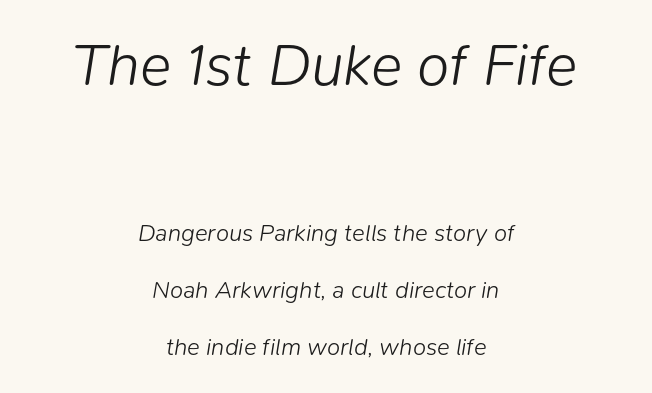
{"italic": "yes", "lean": "right", "slant_degrees": 9, "bold": "no", "weight": "light", "width": "normal", "stroke_contrast": "low", "x_height": "medium", "monospaced": "no", "underline": "no", "align": "center", "line_spacing": "loose", "line_spacing_ratio": 2.38, "letter_spacing": "normal", "letter_spacing_em": 0.0, "larger_block": "first", "size_ratio": 2.46, "glyph_px": 59}
